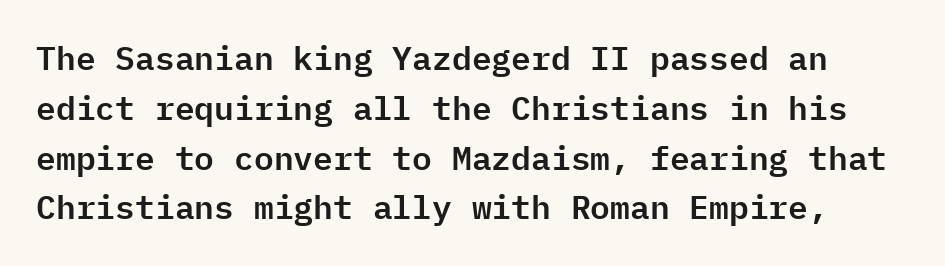
It's the straight-up-and-down kind of type. The passage shown is not underscored anywhere. Nothing sits at the stroke ends, so this counts as sans-serif. This rendering leaves character spacing at its baseline value. Regarding leading, the lines here are spaced in the standard way. Do the characters align in a grid? Yes, the font is monospaced.
